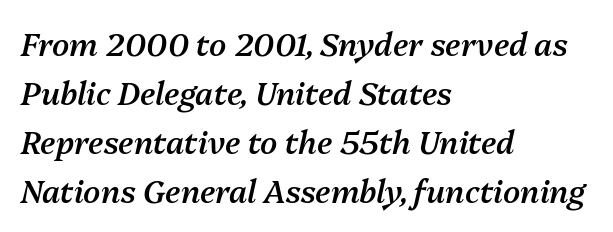
The image shows 31 px semibold type, italic (leaning right); set left-aligned, normal line spacing (1.58x), normal letter spacing, not underlined; medium stroke contrast and a medium x-height.
